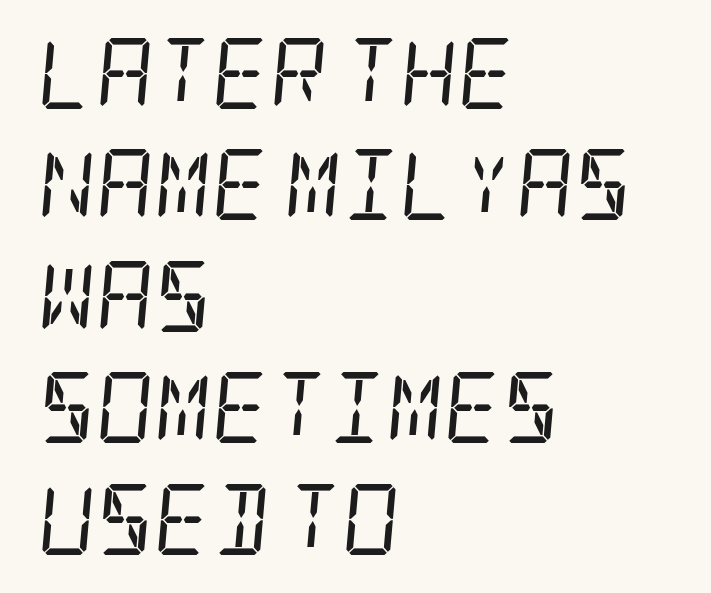
The image shows 71 px regular-weight, condensed serif type, italic (leaning right); set left-aligned, normal line spacing (1.57x), normal letter spacing, not underlined; low stroke contrast and a large x-height.
